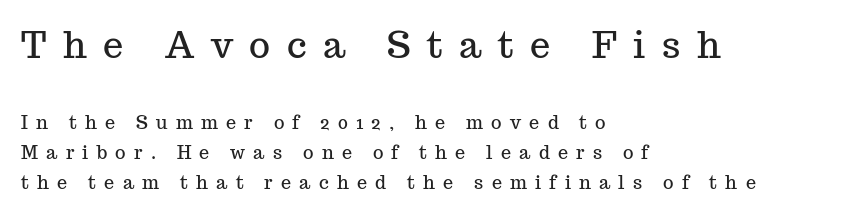
The image shows 36 px serif type, upright; set left-aligned, normal line spacing (1.67x), unusually wide letter spacing (+0.46 em), not underlined; the first (top) block is 2.0x larger; medium stroke contrast and a medium x-height.
